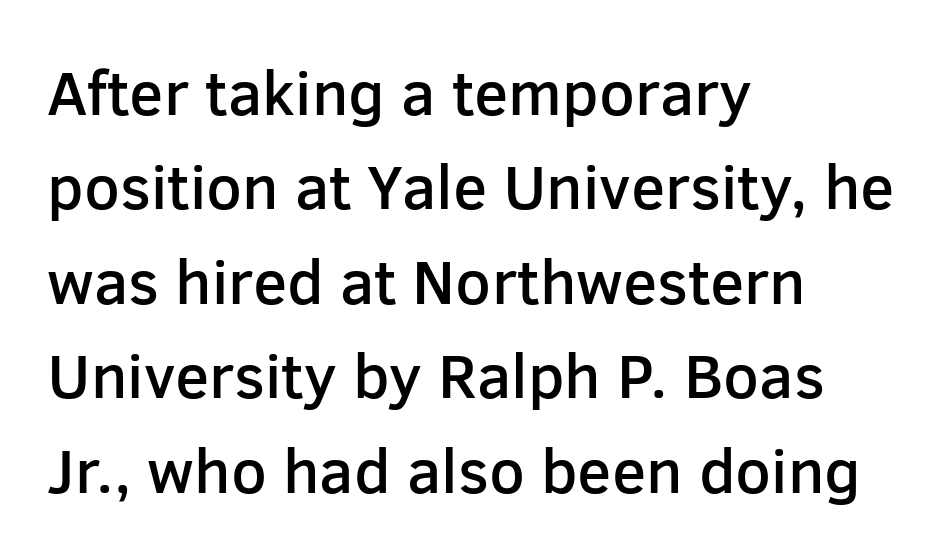
{"serif": "no", "italic": "no", "bold": "semi", "weight": "semibold", "width": "normal", "stroke_contrast": "low", "x_height": "medium", "monospaced": "no", "underline": "no", "align": "left", "line_spacing": "normal", "line_spacing_ratio": 1.5, "letter_spacing": "normal", "letter_spacing_em": 0.0, "glyph_px": 63}
